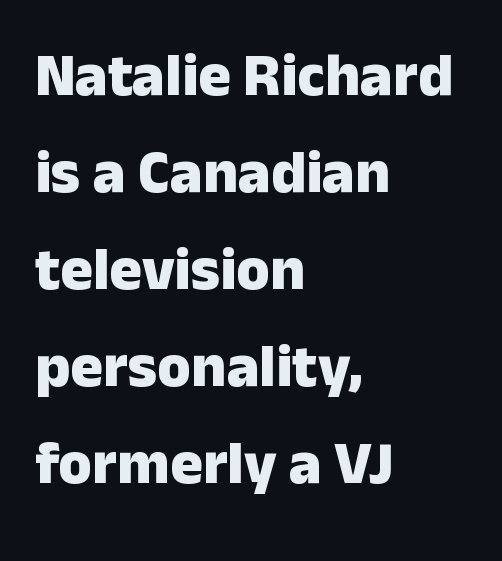
The specimen omits any rule beneath the text block's lines. How would I describe the line gaps? Plain and ordinary. Line beginnings align vertically; line endings do not. Students, this is bold: see how much ink each stroke carries.
